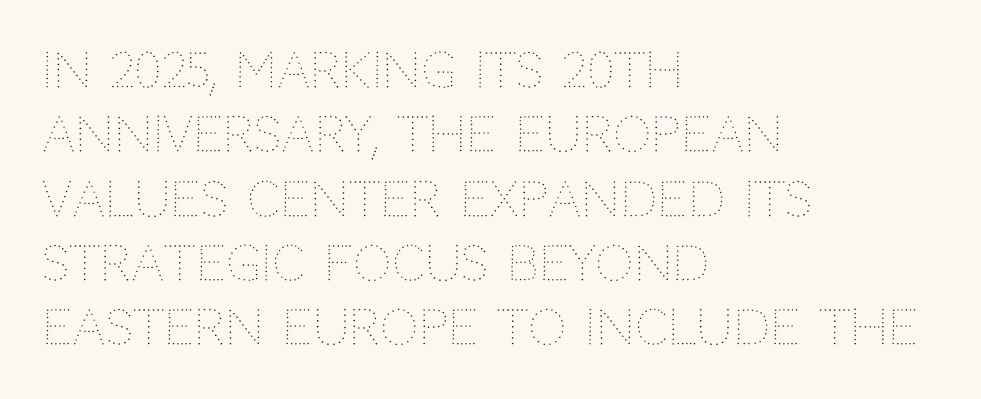
The image shows 48 px thin type, upright; set left-aligned, normal line spacing (1.34x), normal letter spacing, not underlined; medium stroke contrast and a large x-height.
